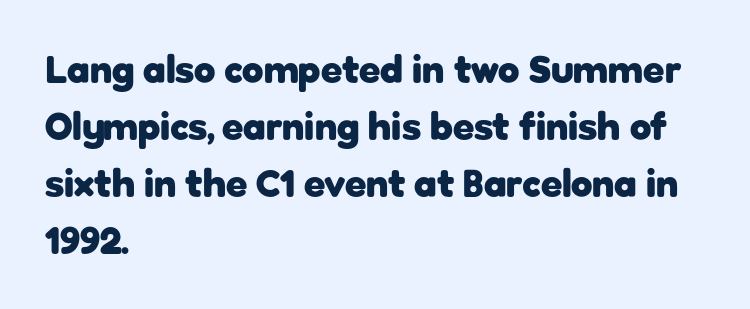
{"serif": "no", "italic": "no", "bold": "yes", "weight": "heavy", "width": "normal", "stroke_contrast": "low", "x_height": "medium", "monospaced": "no", "underline": "no", "align": "left", "line_spacing": "normal", "line_spacing_ratio": 1.46, "letter_spacing": "normal", "letter_spacing_em": 0.0, "glyph_px": 39}
